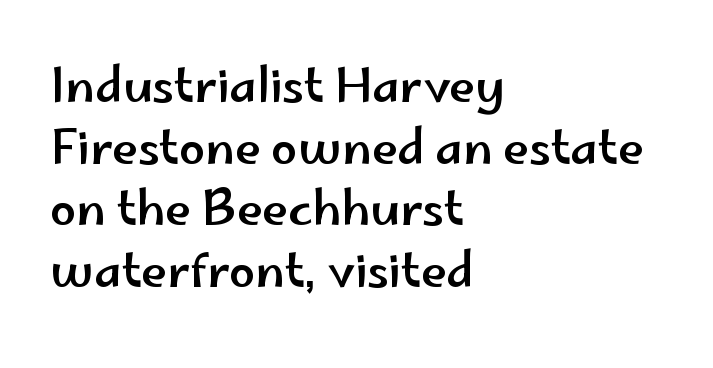
Q: Is the text italic (slanted)? A: No, it is upright.
Q: Is the typeface a serif or a sans-serif typeface? A: Sans-serif.
Q: Is the text underlined? A: No.
Q: How is the paragraph aligned? A: Left-aligned.
Q: Is the spacing between letters normal or unusually wide? A: Normal.
Q: Is the spacing between lines tight, normal or loose? A: Normal.
Q: Width (condensed, normal, or wide)? A: Wide.
Q: Stroke contrast? A: Low.
Q: x-height? A: Small.
Q: Monospaced? A: No.
